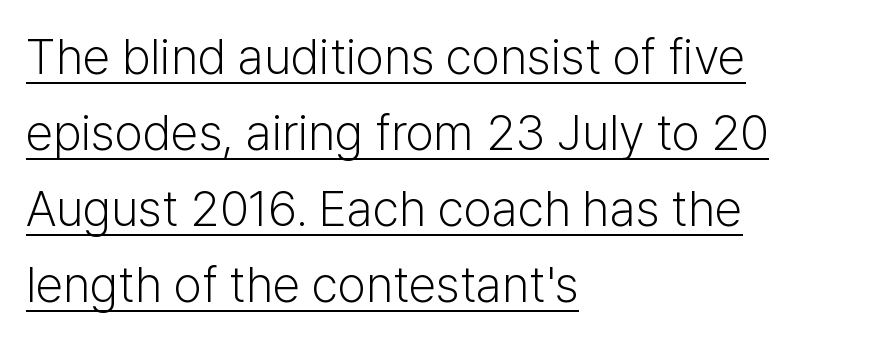
{"serif": "no", "italic": "no", "bold": "no", "weight": "light", "width": "normal", "stroke_contrast": "low", "x_height": "medium", "monospaced": "no", "underline": "yes", "align": "left", "line_spacing": "normal", "line_spacing_ratio": 1.52, "letter_spacing": "normal", "letter_spacing_em": 0.0, "glyph_px": 50}
